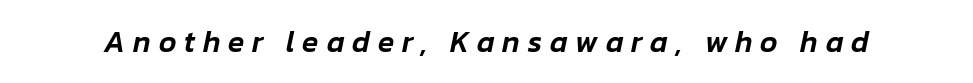
The image shows 30 px text type, italic (leaning right); set unusually wide letter spacing (+0.26 em), not underlined; low stroke contrast and a medium x-height.
